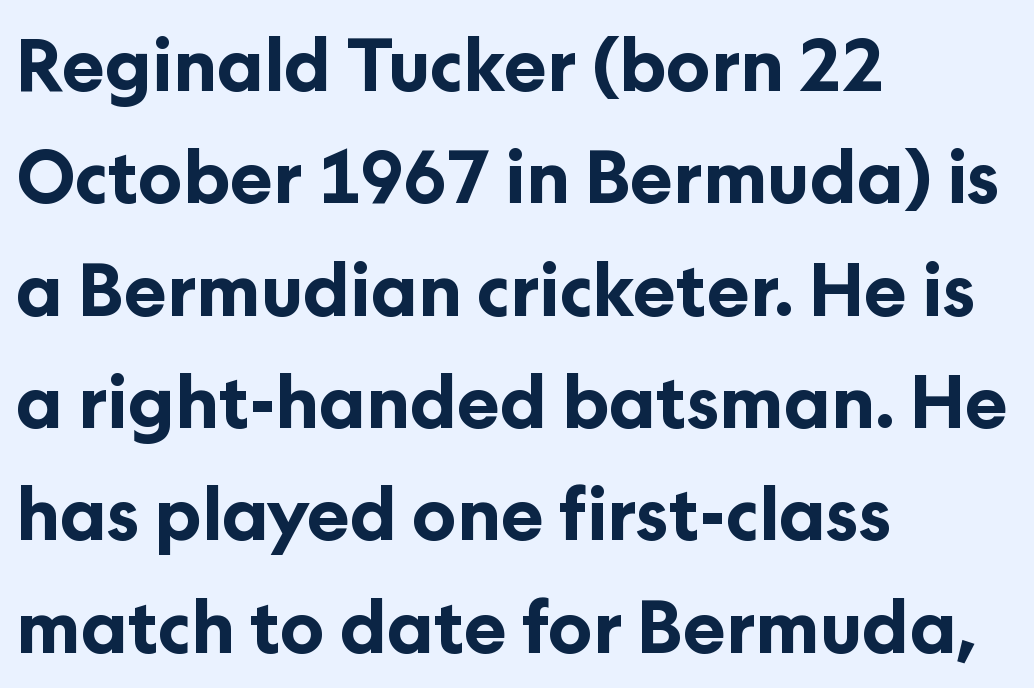
The line-height multiplier appears to be the usual default. Thick stems and heavy bowls — unmistakably bold. The rendering uses natural spacing where letterforms have individual widths. Visually the block forms a straight wall on the left and a jagged coastline on the right. The foot of each line stays bare and open. How are the letters spaced? Ordinarily, with no added tracking.
